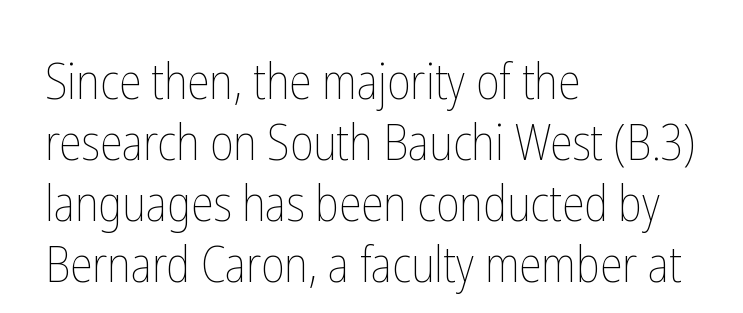
{"italic": "no", "bold": "no", "weight": "thin", "width": "condensed", "stroke_contrast": "low", "x_height": "medium", "monospaced": "no", "underline": "no", "align": "left", "line_spacing_ratio": 1.22, "letter_spacing": "normal", "letter_spacing_em": 0.0, "glyph_px": 50}
